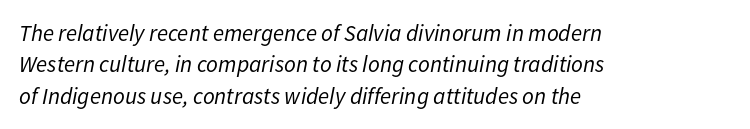
Q: Is the text bold? A: No.
Q: Is the text italic (slanted)? A: Yes, it leans right by about 11 degrees.
Q: Is the text underlined? A: No.
Q: How is the paragraph aligned? A: Left-aligned.
Q: Is the spacing between letters normal or unusually wide? A: Normal.
Q: Is the spacing between lines tight, normal or loose? A: Normal.
